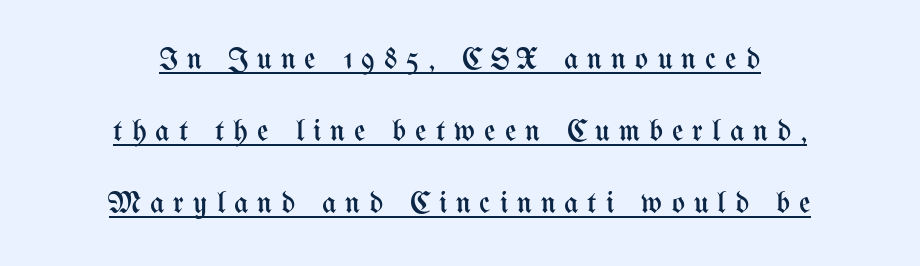
{"italic": "no", "bold": "no", "weight": "regular", "width": "condensed", "stroke_contrast": "medium", "x_height": "medium", "monospaced": "no", "underline": "yes", "align": "center", "line_spacing": "loose", "line_spacing_ratio": 2.32, "letter_spacing": "wide", "letter_spacing_em": 0.29, "glyph_px": 31}
